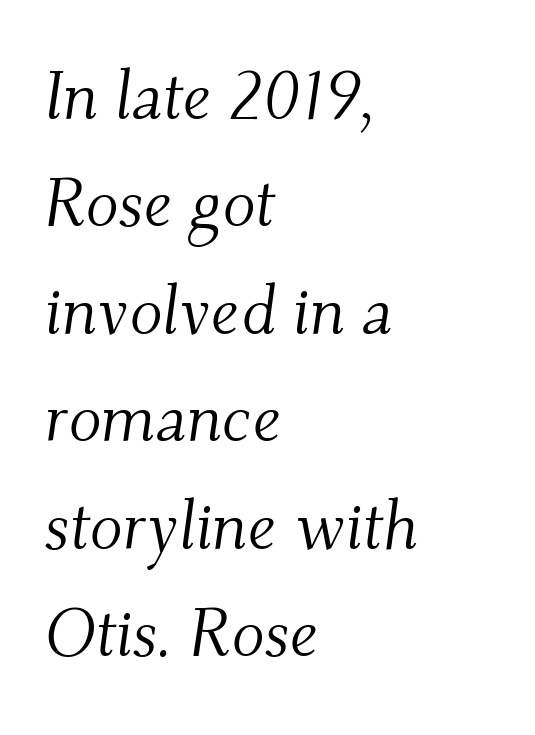
Q: Is the text bold? A: No.
Q: Is the text italic (slanted)? A: Yes, it leans right by about 9 degrees.
Q: Is the typeface a serif or a sans-serif typeface? A: Serif.
Q: Is the text underlined? A: No.
Q: How is the paragraph aligned? A: Left-aligned.
Q: Is the spacing between letters normal or unusually wide? A: Normal.
Q: Is the spacing between lines tight, normal or loose? A: Normal.
Q: Width (condensed, normal, or wide)? A: Normal.
Q: Stroke contrast? A: Medium.
Q: x-height? A: Small.
Q: Monospaced? A: No.
